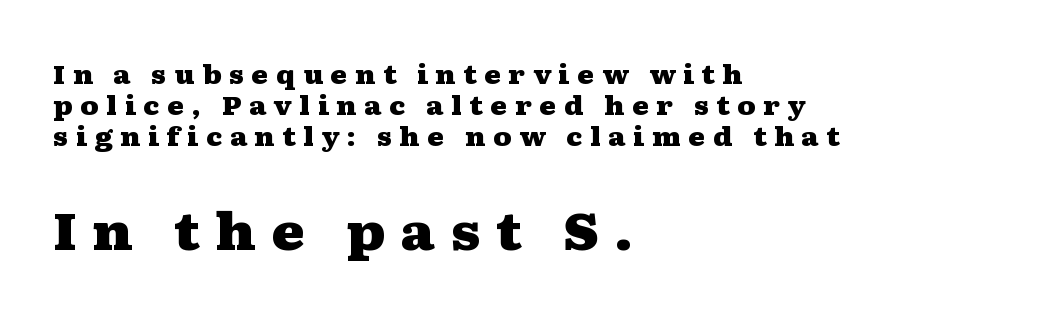
The image shows 52 px heavy, wide serif type, upright; set left-aligned, line spacing 1.2x, unusually wide letter spacing (+0.28 em), not underlined; the second (bottom) block is 2.0x larger; medium stroke contrast and a medium x-height.
